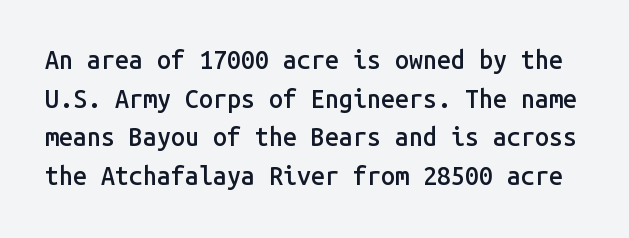
Q: Is the text bold? A: Semi-bold.
Q: Is the text italic (slanted)? A: No, it is upright.
Q: Is the text underlined? A: No.
Q: Is the spacing between letters normal or unusually wide? A: Normal.
Q: Is the spacing between lines tight, normal or loose? A: Normal.
